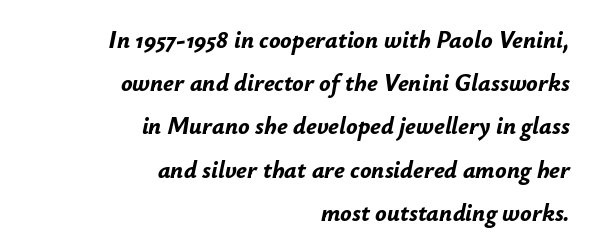
Q: Is the text bold? A: Yes.
Q: Is the text italic (slanted)? A: Yes, it leans right by about 12 degrees.
Q: Is the text underlined? A: No.
Q: How is the paragraph aligned? A: Right-aligned.
Q: Is the spacing between letters normal or unusually wide? A: Normal.
